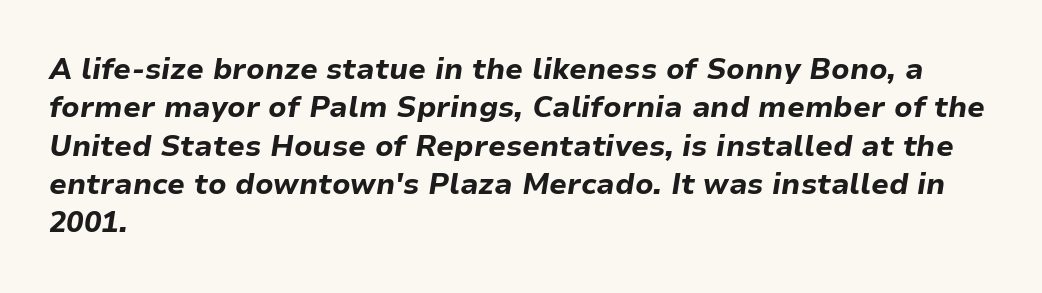
Q: Is the text bold? A: Yes.
Q: Is the text italic (slanted)? A: Yes, it leans right by about 9 degrees.
Q: Is the text underlined? A: No.
Q: How is the paragraph aligned? A: Left-aligned.
Q: Is the spacing between letters normal or unusually wide? A: Normal.
Q: Is the spacing between lines tight, normal or loose? A: Normal.
Q: Width (condensed, normal, or wide)? A: Normal.
Q: Stroke contrast? A: Low.
Q: x-height? A: Medium.
Q: Monospaced? A: No.
